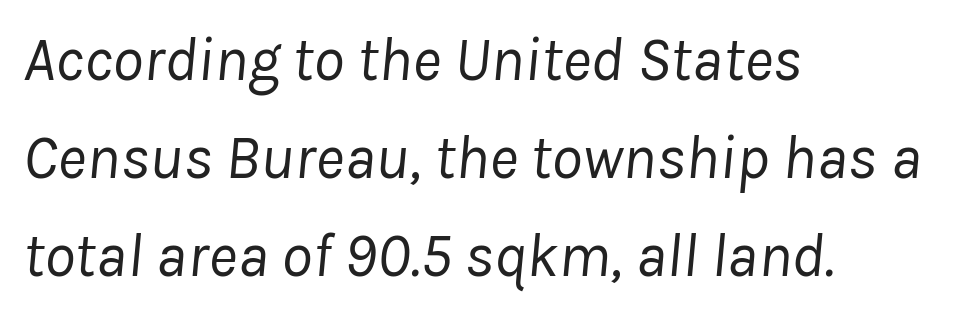
The image shows 62 px regular-weight type, italic (leaning right); set left-aligned, normal line spacing (1.58x), normal letter spacing, not underlined; low stroke contrast and a medium x-height.
